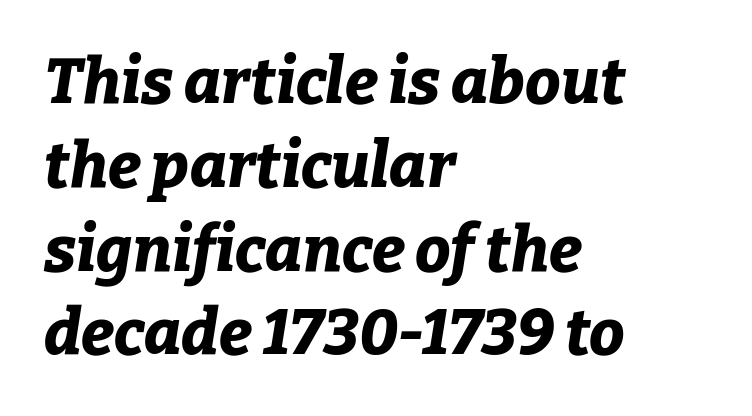
Q: Is the text bold? A: Yes.
Q: Is the text italic (slanted)? A: Yes, it leans right by about 9 degrees.
Q: Is the text underlined? A: No.
Q: How is the paragraph aligned? A: Left-aligned.
Q: Is the spacing between letters normal or unusually wide? A: Normal.
Q: Is the spacing between lines tight, normal or loose? A: Normal.
Q: Width (condensed, normal, or wide)? A: Normal.
Q: Stroke contrast? A: Low.
Q: x-height? A: Medium.
Q: Monospaced? A: No.
